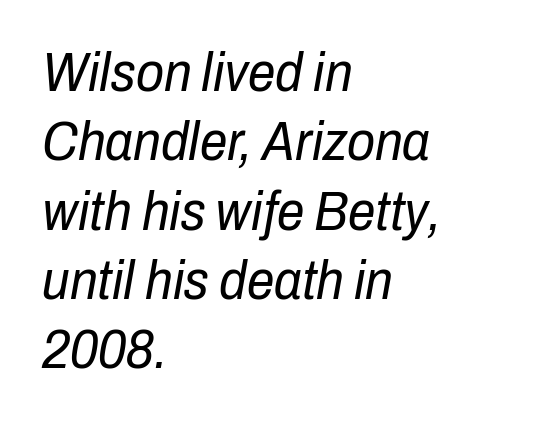
{"italic": "yes", "lean": "right", "slant_degrees": 10, "bold": "no", "weight": "regular", "width": "condensed", "stroke_contrast": "low", "x_height": "medium", "monospaced": "no", "underline": "no", "align": "left", "line_spacing": "normal", "line_spacing_ratio": 1.26, "letter_spacing": "normal", "letter_spacing_em": 0.0, "glyph_px": 55}
